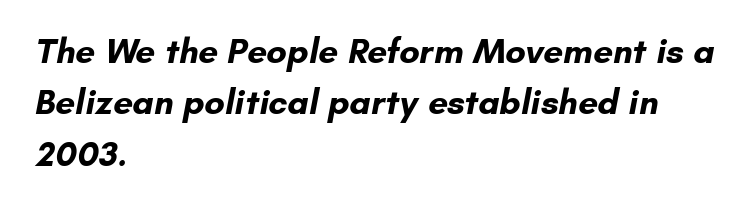
The image shows 35 px bold sans-serif type; set left-aligned, normal line spacing (1.47x), normal letter spacing, not underlined; low stroke contrast and a small x-height.
